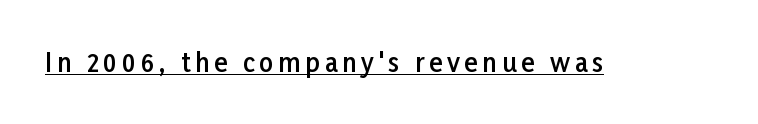
Q: Is the text bold? A: Semi-bold.
Q: Is the text italic (slanted)? A: No, it is upright.
Q: Is the text underlined? A: Yes.
